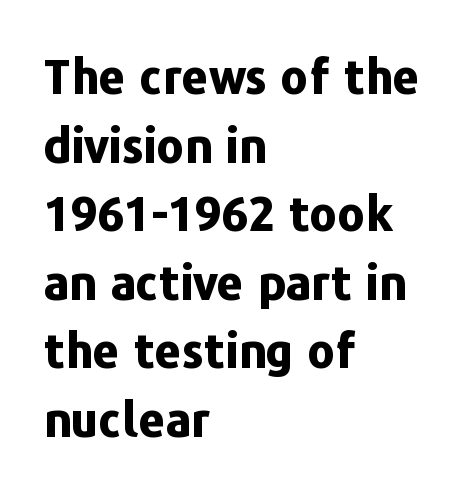
{"serif": "no", "italic": "no", "bold": "yes", "weight": "bold", "width": "normal", "stroke_contrast": "low", "x_height": "medium", "monospaced": "no", "underline": "no", "align": "left", "line_spacing": "normal", "line_spacing_ratio": 1.46, "letter_spacing": "normal", "letter_spacing_em": 0.0, "glyph_px": 47}
